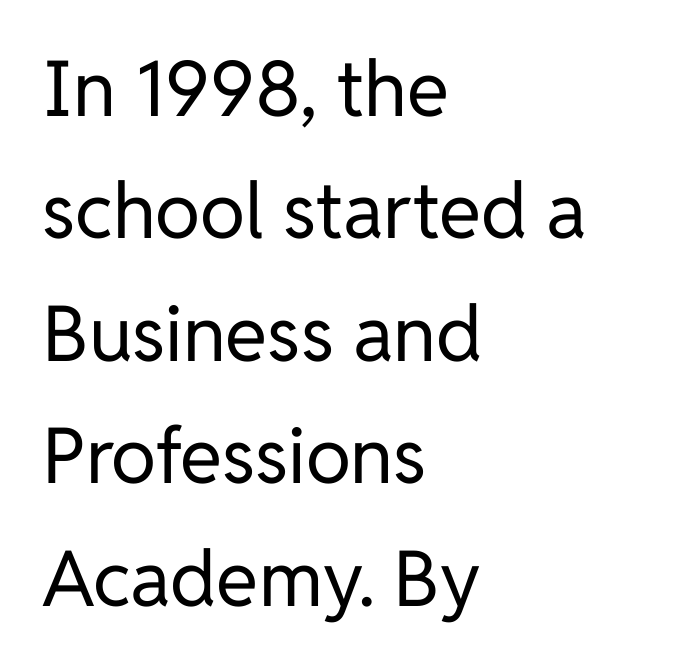
Every character sits straight up, as roman type does. Letters have the restrained weight of plain body copy at most. In terms of letterspacing, this is plain default setting. The paragraph shown leans on its left margin. Note: no serifs on the glyphs.
